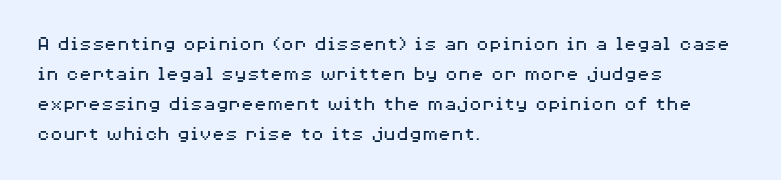
Q: Is the text bold? A: No.
Q: Is the text italic (slanted)? A: No, it is upright.
Q: Is the text underlined? A: No.
Q: How is the paragraph aligned? A: Left-aligned.
Q: Is the spacing between letters normal or unusually wide? A: Normal.
Q: Is the spacing between lines tight, normal or loose? A: Normal.
